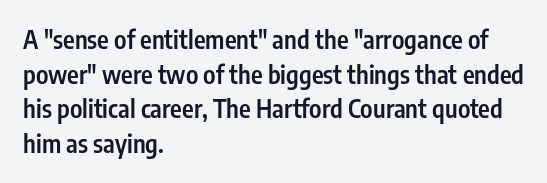
Q: Is the text bold? A: Semi-bold.
Q: Is the text italic (slanted)? A: No, it is upright.
Q: Is the text underlined? A: No.
Q: How is the paragraph aligned? A: Left-aligned.
Q: Is the spacing between letters normal or unusually wide? A: Normal.
Q: Is the spacing between lines tight, normal or loose? A: Normal.
